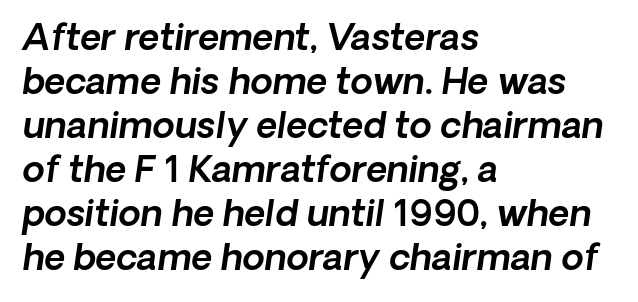
The image shows 36 px text type, italic (leaning right); set left-aligned, line spacing 1.22x, normal letter spacing, not underlined; a medium x-height.
